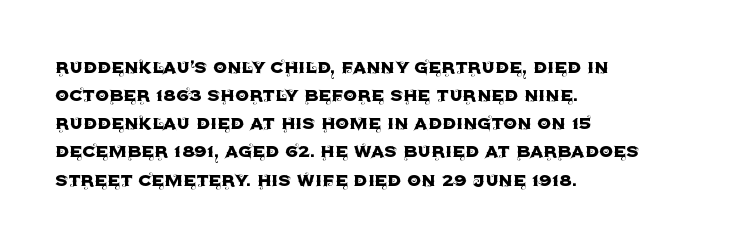
{"italic": "no", "underline": "no", "align": "left", "line_spacing": "normal", "line_spacing_ratio": 1.28, "letter_spacing": "normal", "letter_spacing_em": 0.0, "glyph_px": 22}
